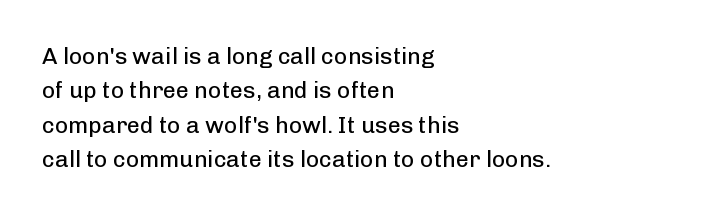
The vertical gap from one line to the next is medium. These lines were composed using upright roman letters. Horizontal alignment here is leftward, the default for most running prose. The gaps between neighbouring characters are ordinary and unremarkable. Weight: regular or lighter.
